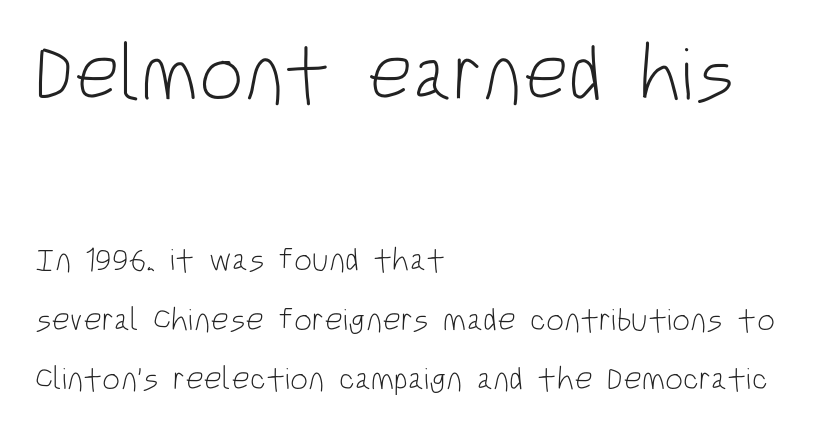
Does the bottom block carry the larger type? No, the top block does. These lines are composed in type without serifs. Only glyphs here, with clear space below each row. The rendering keeps characters at their native spacing.
